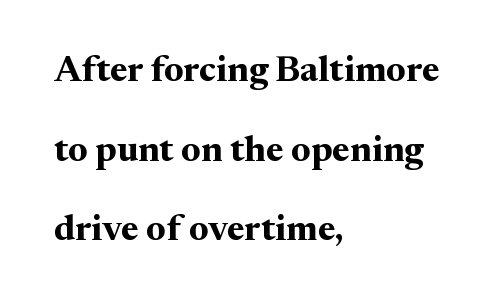
The image shows 36 px bold serif type, upright; set left-aligned, loose line spacing (2.21x), normal letter spacing, not underlined; medium stroke contrast and a medium x-height.
